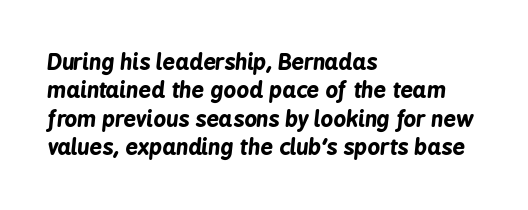
Honestly, the letter spacing is just normal — you wouldn't notice it. The passage shown leans; its letterforms are oblique. Vertical spacing — default. Just letters on the line, the space beneath them empty.
